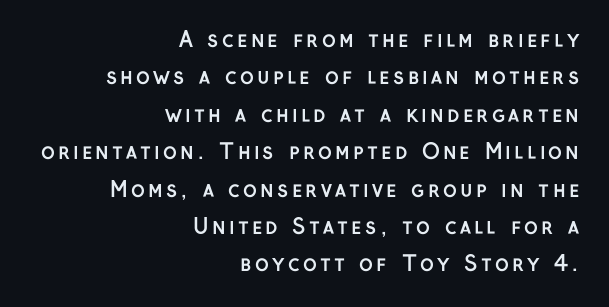
When letters stand straight like this, we call the style roman or upright. The passage shown is emphatically bold. The typesetter chose a ragged-left arrangement here. Nobody drew a line under any word here.
